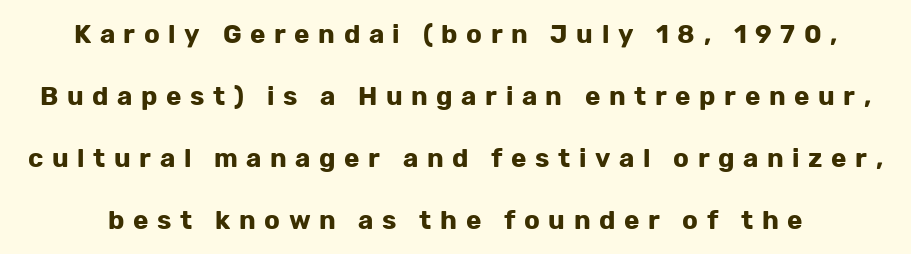
The image shows 26 px bold type, upright; set loose line spacing (2.38x), unusually wide letter spacing (+0.33 em), not underlined.
